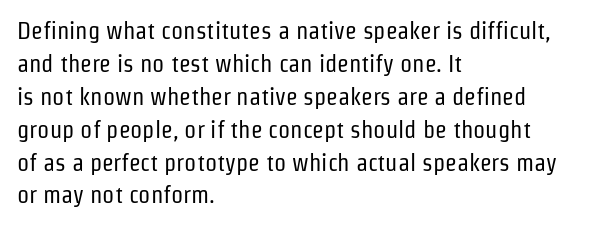
Q: Is the text bold? A: No.
Q: Is the text italic (slanted)? A: No, it is upright.
Q: Is the text underlined? A: No.
Q: How is the paragraph aligned? A: Left-aligned.
Q: Is the spacing between letters normal or unusually wide? A: Normal.
Q: Is the spacing between lines tight, normal or loose? A: Normal.
